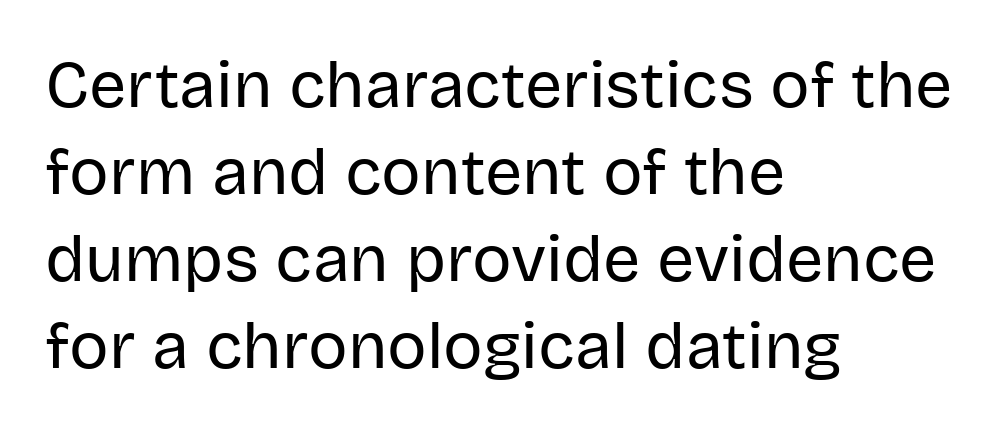
Decoration check: the copy has no underline. Short note: letters normally spaced. Visually the block forms a straight wall on the left and a jagged coastline on the right. Nothing heavy about these letters — not bold at all. Notice how the stems are strictly vertical — no italics here. Do the characters align in a grid? No, the font is proportional.
